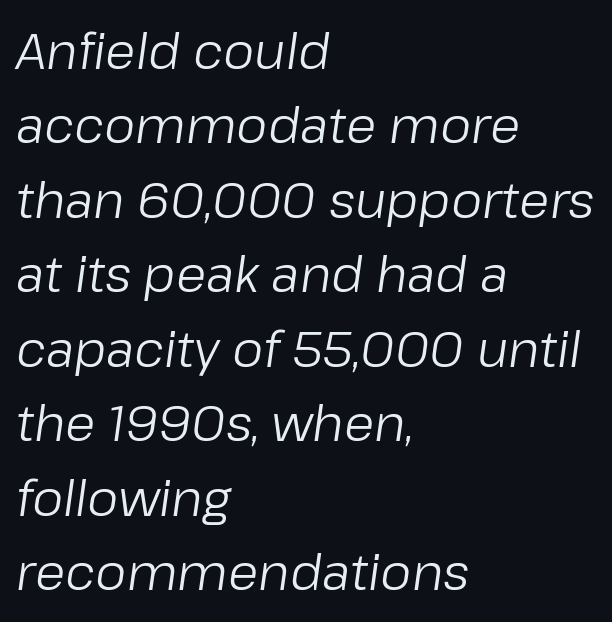
Q: Is the text bold? A: No.
Q: Is the text italic (slanted)? A: Yes, it leans right by about 8 degrees.
Q: Is the text underlined? A: No.
Q: How is the paragraph aligned? A: Left-aligned.
Q: Is the spacing between letters normal or unusually wide? A: Normal.
Q: Is the spacing between lines tight, normal or loose? A: Normal.
Q: Width (condensed, normal, or wide)? A: Normal.
Q: Stroke contrast? A: Low.
Q: x-height? A: Medium.
Q: Monospaced? A: No.
